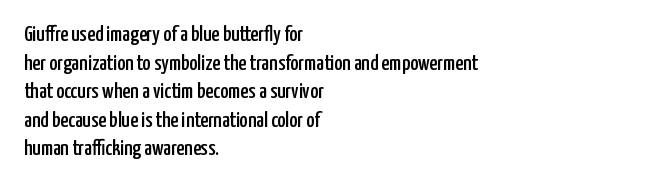
A normal amount of white space separates one row of letters from the next. Unmarked baselines from the first word to the last. These lines were composed using upright roman letters. Compared with typical body copy, the letter spacing here is the same. Line beginnings align vertically; line endings do not.
